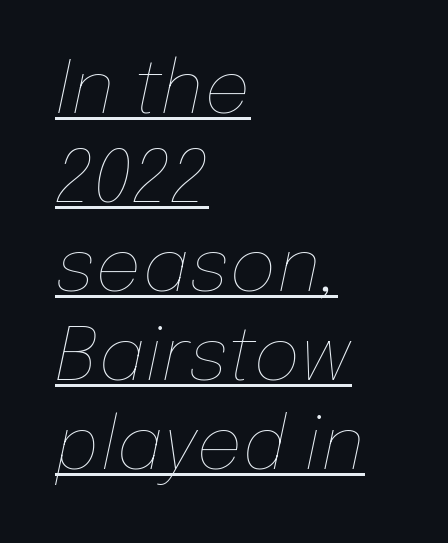
Caption: standard tracking, unaltered. Varying glyph widths throughout — classic text-font behaviour. You can tell it's italic because the verticals aren't actually vertical. Is the block centered? No — it sits flush against the left margin. Summary of weight: not heavy and not bold.
